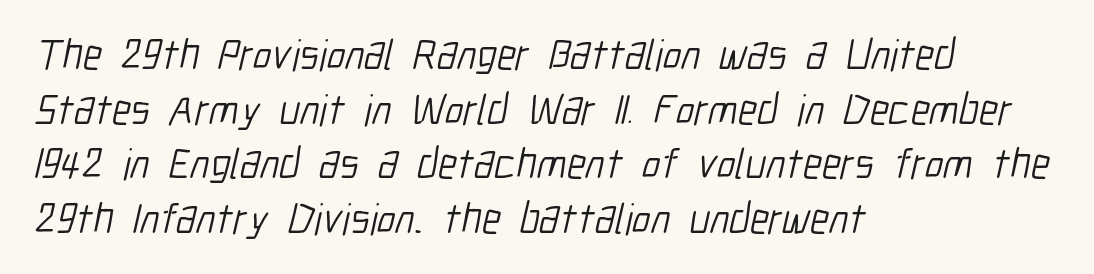
The designer went with a sans here, leaving each stem footless. Character widths vary here, with narrow letters taking less room than wide ones. Any mark beneath the type? The region is blank. Bold? No — there's no thickening of the strokes.
